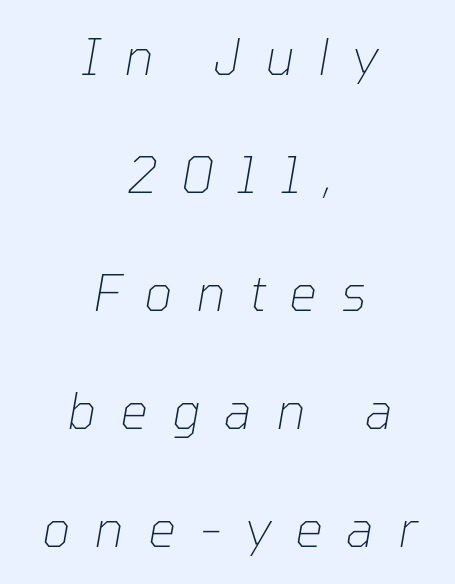
The image shows 49 px thin type, italic (leaning right); set centered, loose line spacing (2.41x), unusually wide letter spacing (+0.49 em), not underlined; low stroke contrast and a medium x-height.
